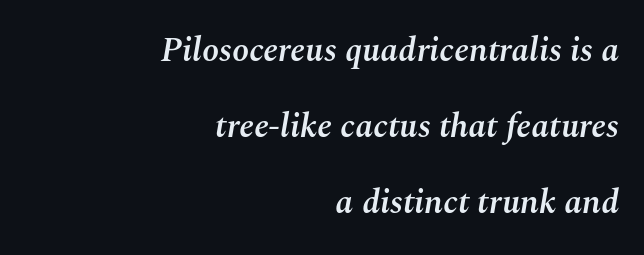
The image shows 34 px semibold type, italic (leaning right); set right-aligned, loose line spacing (2.24x), normal letter spacing, not underlined; medium stroke contrast and a medium x-height.
